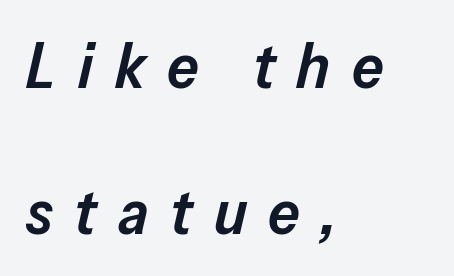
Q: Is the text bold? A: Semi-bold.
Q: Is the text italic (slanted)? A: Yes, it leans right by about 13 degrees.
Q: Is the text underlined? A: No.
Q: How is the paragraph aligned? A: Left-aligned.
Q: Is the spacing between letters normal or unusually wide? A: Unusually wide.
Q: Is the spacing between lines tight, normal or loose? A: Loose.
Q: Width (condensed, normal, or wide)? A: Normal.
Q: Stroke contrast? A: Low.
Q: x-height? A: Medium.
Q: Monospaced? A: No.
